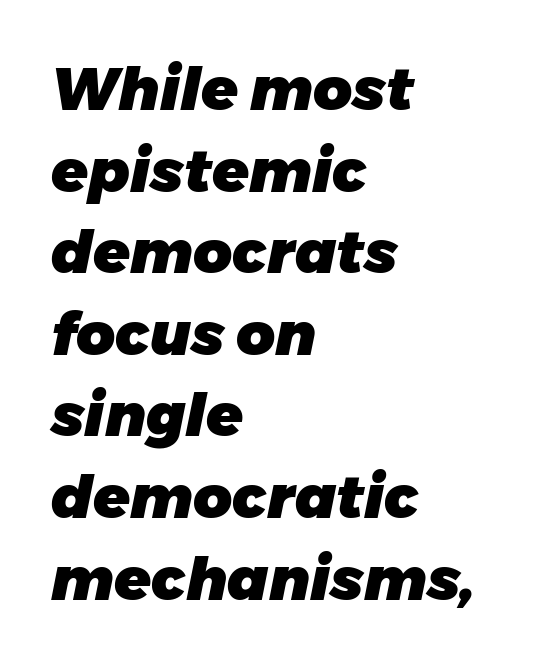
{"italic": "yes", "lean": "right", "slant_degrees": 11, "bold": "yes", "weight": "heavy", "width": "normal", "stroke_contrast": "low", "x_height": "medium", "monospaced": "no", "underline": "no", "align": "left", "line_spacing": "normal", "line_spacing_ratio": 1.36, "letter_spacing": "normal", "letter_spacing_em": 0.0, "glyph_px": 60}
